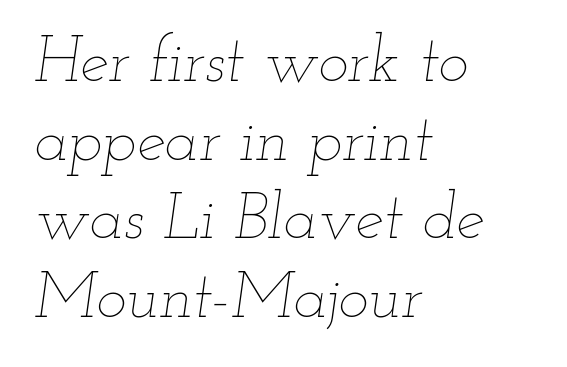
{"italic": "yes", "lean": "right", "slant_degrees": 12, "bold": "no", "weight": "thin", "width": "wide", "stroke_contrast": "low", "x_height": "small", "monospaced": "no", "underline": "no", "align": "left", "line_spacing_ratio": 1.23, "letter_spacing": "normal", "letter_spacing_em": 0.0, "glyph_px": 64}
